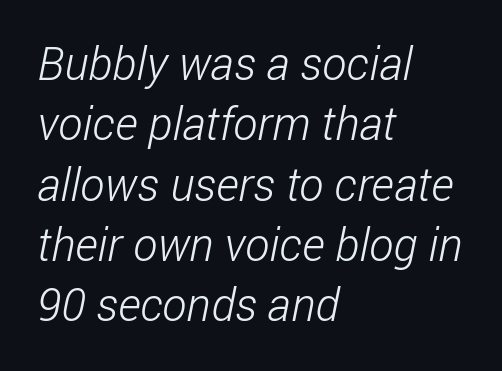
The image shows 46 px light, condensed sans-serif type; set left-aligned, normal line spacing (1.31x), normal letter spacing, not underlined; low stroke contrast and a medium x-height.
